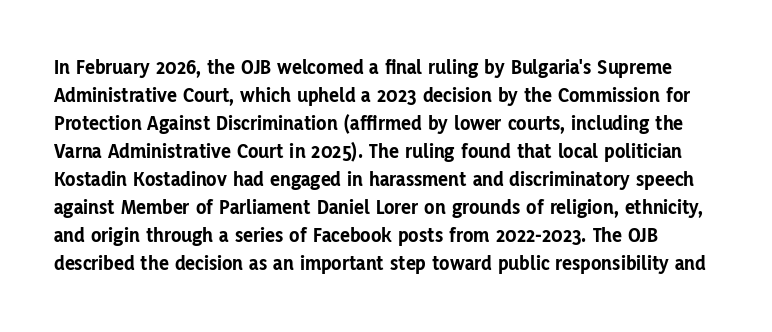
{"italic": "no", "bold": "yes", "underline": "no", "line_spacing": "normal", "line_spacing_ratio": 1.33, "letter_spacing": "normal", "letter_spacing_em": 0.0, "glyph_px": 21}
